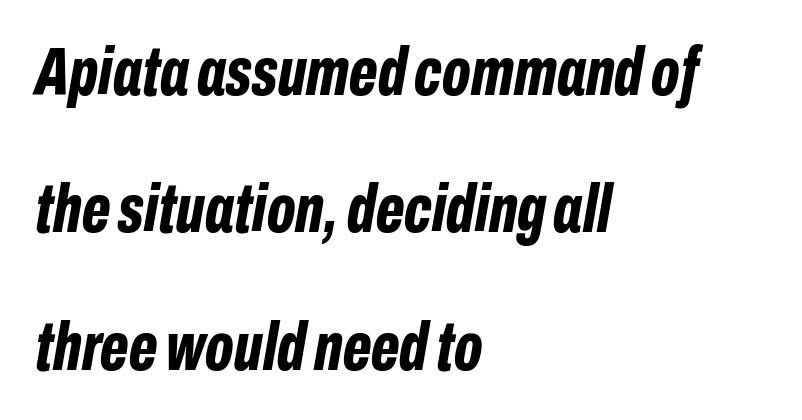
This sample uses plain, unmodified letter spacing. Italic: yes, the glyphs are oblique. Heavy-handed strokes throughout: this text is bold. A typesetter would call this leading open, well beyond the default. Each letter keeps its own natural width here, so spacing adapts to shape. The passage is arranged the way most books set body copy — flush left.
